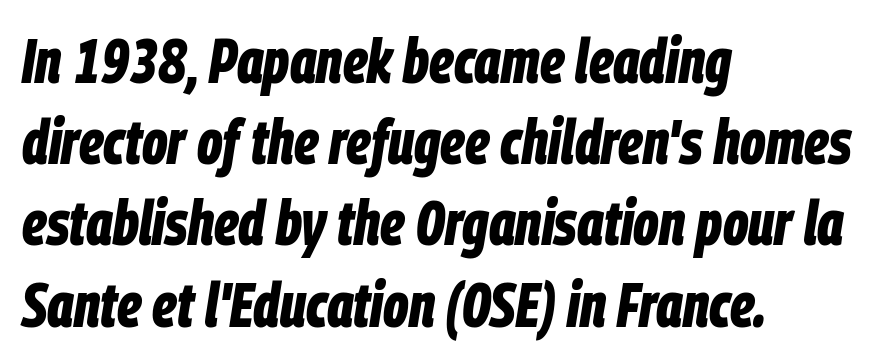
In terms of letterspacing, this is plain default setting. Italic? Definitely — the glyphs are oblique. The glyphs have the mass of a bold cut. This rendering features lettering with no underline. Baseline-to-baseline distance is the conventional proportion of letter height. The passage shown is typed in a proportional face where columns would drift.
